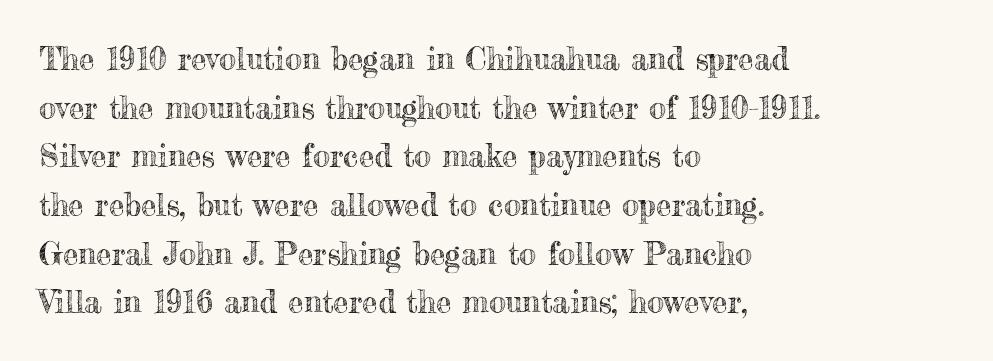
The rendering uses a moderate line-height, typical for paragraphs. Style check: upright. Unmarked baselines from the first word to the last. Do the characters align in a grid? No, the font is proportional. The typesetter chose a ragged-right arrangement here. Letter spacing: default.
